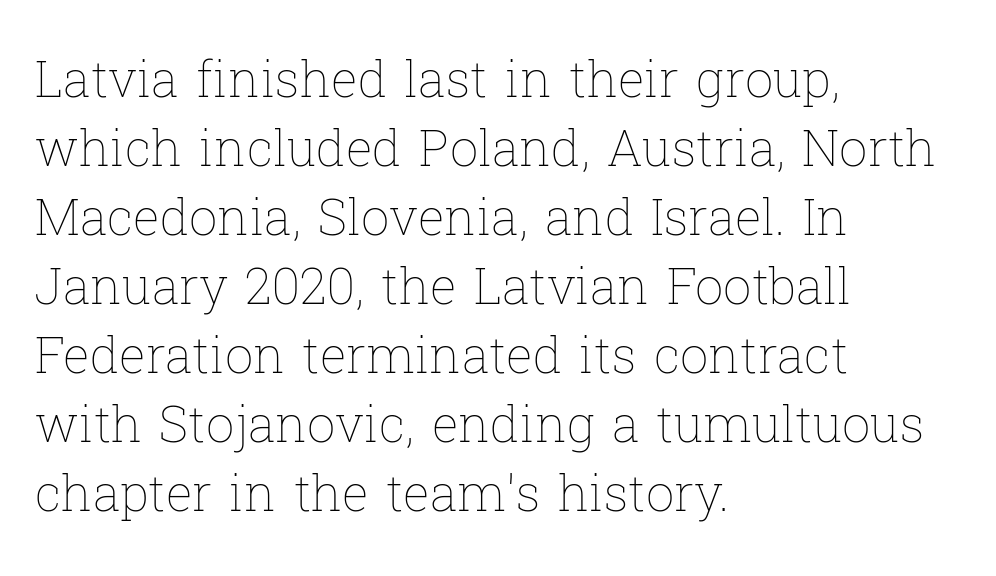
{"italic": "no", "bold": "no", "weight": "thin", "width": "normal", "stroke_contrast": "low", "x_height": "medium", "monospaced": "no", "underline": "no", "align": "left", "line_spacing": "normal", "line_spacing_ratio": 1.38, "letter_spacing": "normal", "letter_spacing_em": 0.0, "glyph_px": 50}
